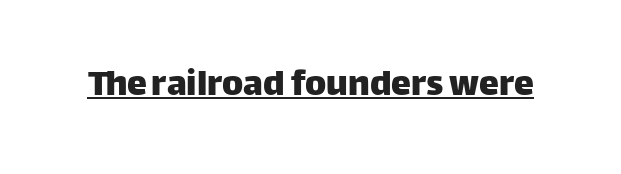
{"serif": "no", "italic": "no", "width": "normal", "stroke_contrast": "low", "x_height": "large", "monospaced": "no", "underline": "yes", "letter_spacing": "normal", "letter_spacing_em": 0.0, "glyph_px": 40}
